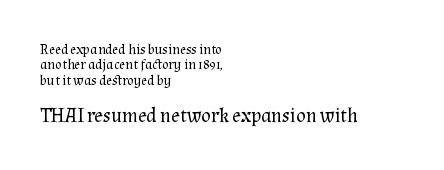
The weight would be labelled regular, book, light, or lighter still. The typesetter chose a ragged-right arrangement here. Vertical spacing — tight. The passage shown is not underscored anywhere.
